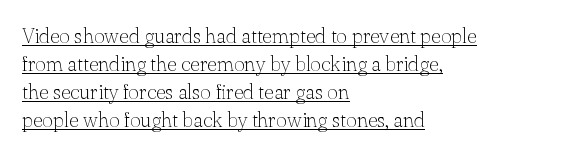
{"italic": "no", "bold": "no", "underline": "yes", "align": "left", "line_spacing": "normal", "line_spacing_ratio": 1.33, "letter_spacing": "normal", "letter_spacing_em": 0.0, "glyph_px": 21}
